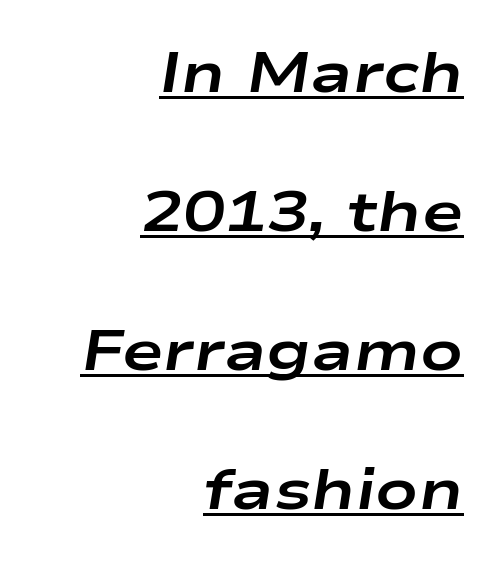
{"italic": "yes", "lean": "right", "slant_degrees": 9, "bold": "yes", "weight": "bold", "width": "wide", "stroke_contrast": "low", "x_height": "medium", "monospaced": "no", "underline": "yes", "align": "right", "line_spacing": "loose", "line_spacing_ratio": 2.48, "letter_spacing": "normal", "letter_spacing_em": 0.0, "glyph_px": 56}
